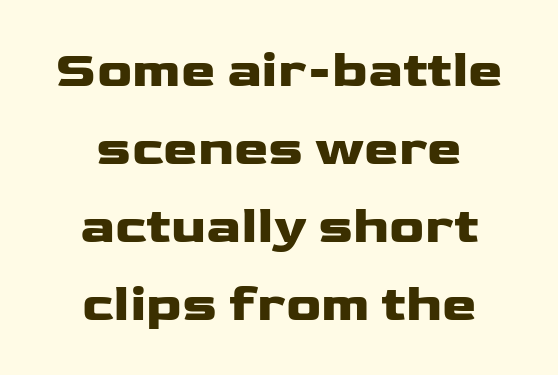
{"serif": "no", "italic": "no", "bold": "yes", "weight": "heavy", "width": "wide", "stroke_contrast": "low", "x_height": "medium", "monospaced": "no", "underline": "no", "align": "center", "line_spacing": "normal", "line_spacing_ratio": 1.5, "letter_spacing": "normal", "letter_spacing_em": 0.0, "glyph_px": 52}
